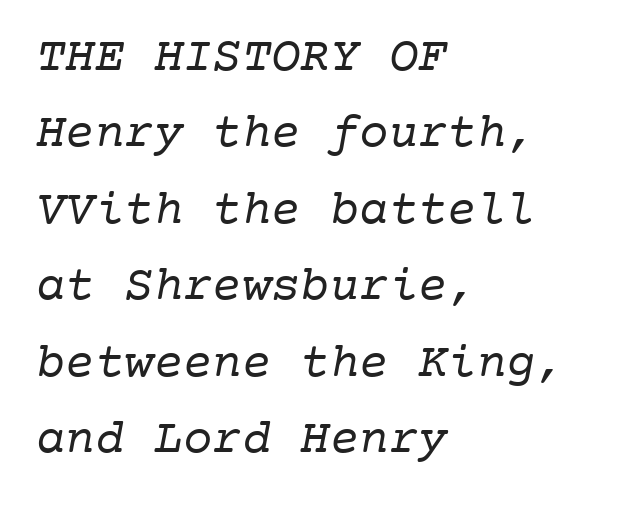
Q: Is the text bold? A: No.
Q: Is the typeface a serif or a sans-serif typeface? A: Serif.
Q: Is the text underlined? A: No.
Q: How is the paragraph aligned? A: Left-aligned.
Q: Is the spacing between letters normal or unusually wide? A: Normal.
Q: Is the spacing between lines tight, normal or loose? A: Normal.
Q: Width (condensed, normal, or wide)? A: Normal.
Q: Stroke contrast? A: Low.
Q: x-height? A: Medium.
Q: Monospaced? A: Yes.
